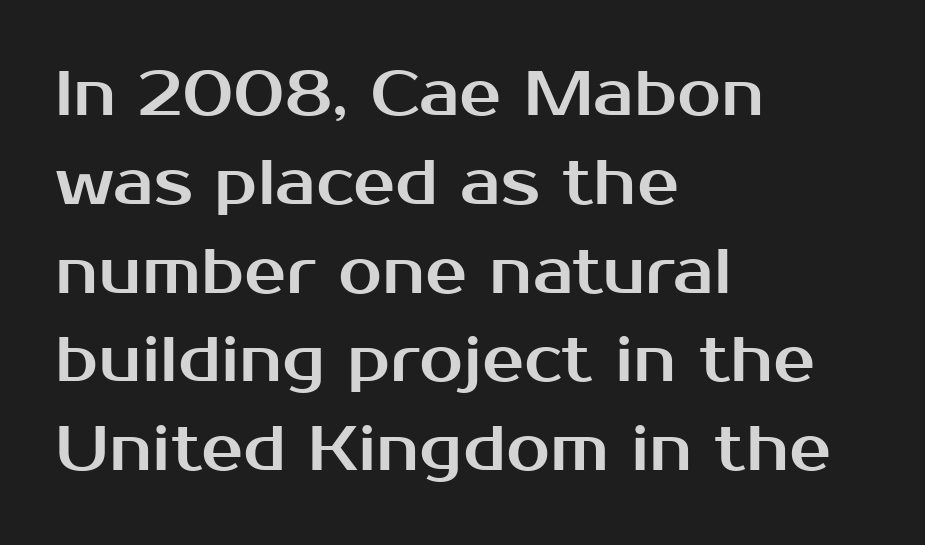
{"serif": "no", "italic": "no", "width": "normal", "stroke_contrast": "medium", "x_height": "medium", "monospaced": "no", "underline": "no", "align": "left", "line_spacing": "normal", "line_spacing_ratio": 1.41, "letter_spacing": "normal", "letter_spacing_em": 0.0, "glyph_px": 63}
